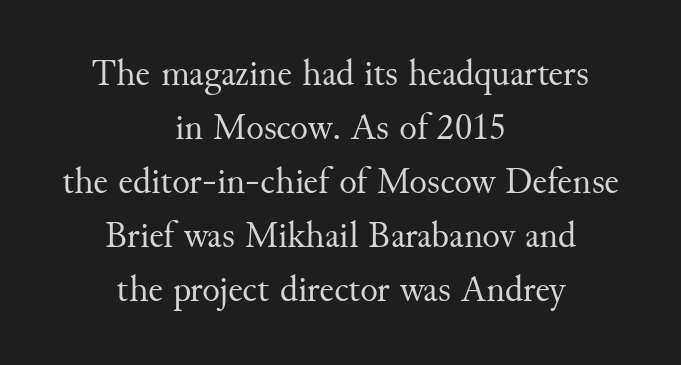
Q: Is the text bold? A: No.
Q: Is the text italic (slanted)? A: No, it is upright.
Q: Is the typeface a serif or a sans-serif typeface? A: Serif.
Q: Is the text underlined? A: No.
Q: How is the paragraph aligned? A: Centered.
Q: Is the spacing between letters normal or unusually wide? A: Normal.
Q: Is the spacing between lines tight, normal or loose? A: Normal.
Q: Width (condensed, normal, or wide)? A: Normal.
Q: Stroke contrast? A: Medium.
Q: x-height? A: Small.
Q: Monospaced? A: No.
